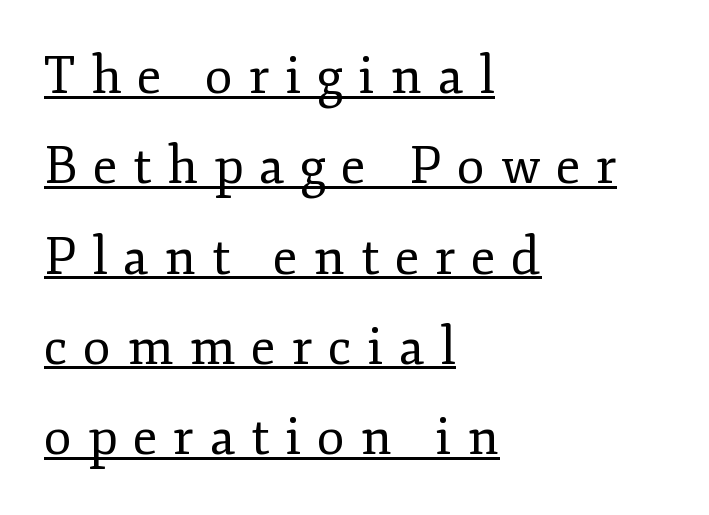
The face used here is proportionally spaced, like ordinary book or web type. The paragraph has a hard left edge and a soft right edge. A typesetter would label this face a serif. The string is rendered with underlining switched on.
